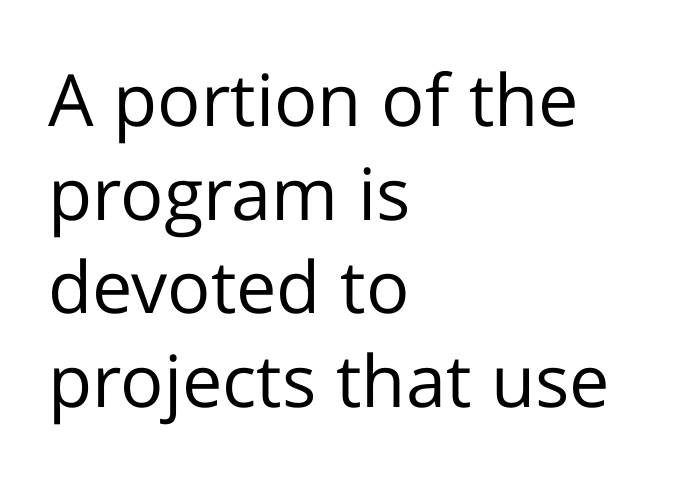
{"serif": "no", "italic": "no", "bold": "no", "weight": "regular", "width": "normal", "stroke_contrast": "low", "x_height": "medium", "monospaced": "no", "underline": "no", "align": "left", "line_spacing": "normal", "line_spacing_ratio": 1.3, "letter_spacing": "normal", "letter_spacing_em": 0.0, "glyph_px": 72}
